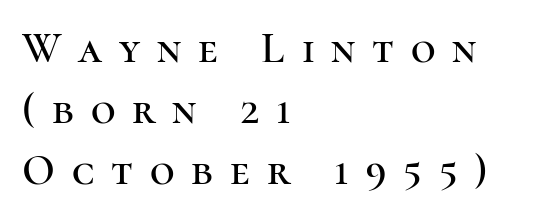
{"serif": "yes", "italic": "no", "width": "normal", "stroke_contrast": "high", "x_height": "medium", "monospaced": "no", "underline": "no", "align": "left", "line_spacing": "normal", "line_spacing_ratio": 1.42, "letter_spacing": "wide", "letter_spacing_em": 0.39, "glyph_px": 43}
